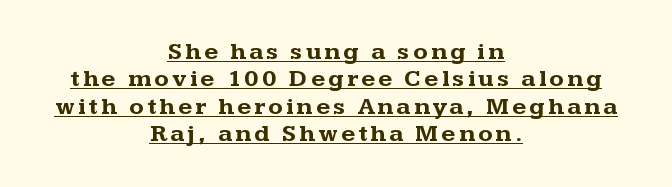
Q: Is the text bold? A: Yes.
Q: Is the text italic (slanted)? A: No, it is upright.
Q: Is the text underlined? A: Yes.
Q: How is the paragraph aligned? A: Centered.
Q: Is the spacing between lines tight, normal or loose? A: Tight.
